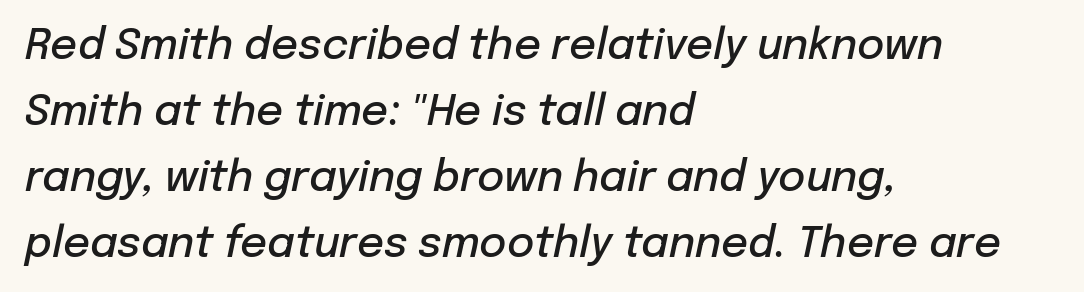
Q: Is the text bold? A: Semi-bold.
Q: Is the text italic (slanted)? A: Yes, it leans right by about 12 degrees.
Q: Is the text underlined? A: No.
Q: How is the paragraph aligned? A: Left-aligned.
Q: Is the spacing between letters normal or unusually wide? A: Normal.
Q: Is the spacing between lines tight, normal or loose? A: Normal.
Q: Width (condensed, normal, or wide)? A: Normal.
Q: Stroke contrast? A: Low.
Q: x-height? A: Medium.
Q: Monospaced? A: No.
